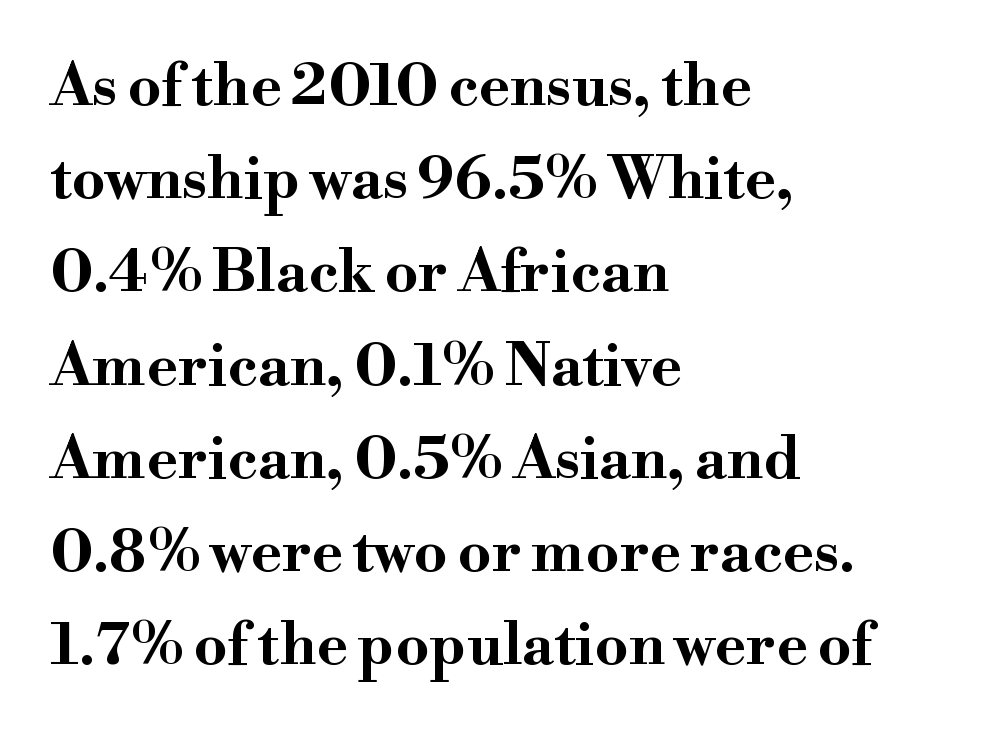
The image shows 59 px bold, wide serif type, upright; set left-aligned, normal line spacing (1.58x), normal letter spacing, not underlined; high stroke contrast and a small x-height.
